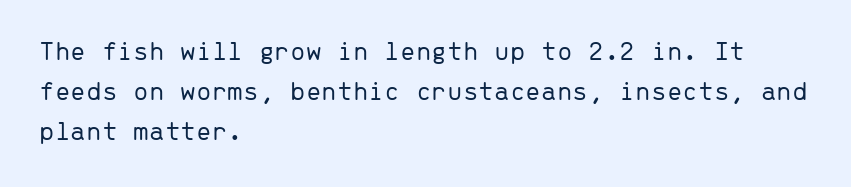
The image shows 28 px light sans-serif type, upright, monospaced; set left-aligned, normal line spacing (1.42x), normal letter spacing, not underlined; low stroke contrast and a medium x-height.
